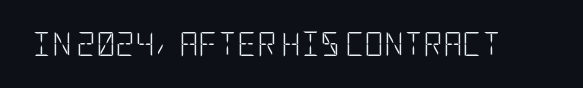
Only glyphs here, with clear space below each row. Notice how the stems are strictly vertical — no italics here. Between one letter and the next there's only the usual sliver of space. Is this a heavy cut? Hardly; it is regular or lighter.
